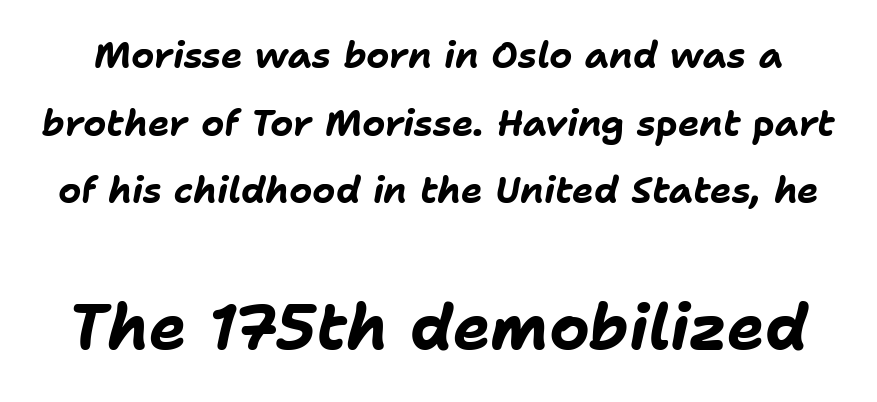
The text carries the slant typical of an italic or oblique font. The specimen omits any rule beneath the text block's lines. Varying glyph widths throughout — classic text-font behaviour. What stands out about the letter spacing? Nothing — it is the standard amount. Its strokes are broad and dark, the hallmark of bold type.
